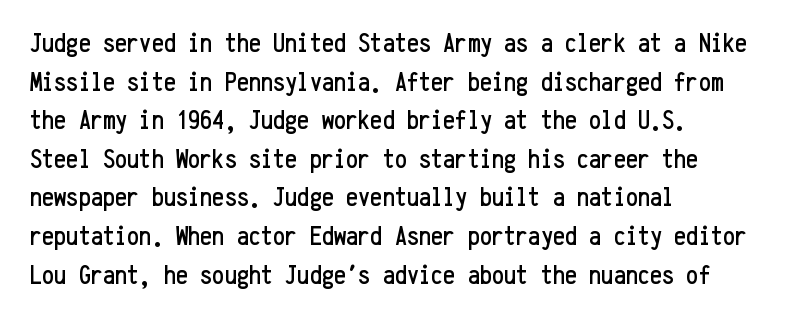
{"italic": "no", "underline": "no", "align": "left", "line_spacing": "normal", "line_spacing_ratio": 1.43, "letter_spacing": "normal", "letter_spacing_em": 0.0, "glyph_px": 27}
